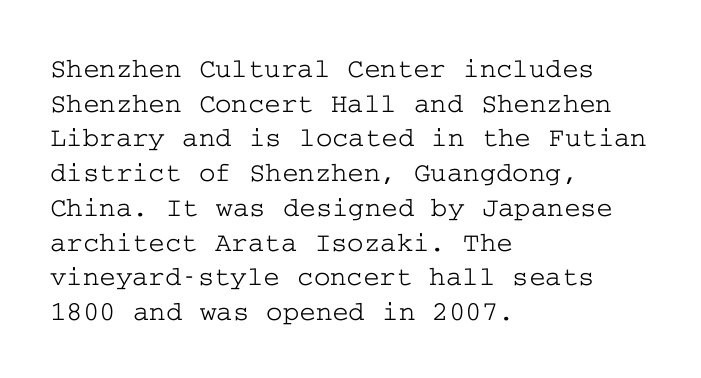
The image shows 28 px wide serif type, upright; set left-aligned, line spacing 1.24x, normal letter spacing, not underlined; low stroke contrast and a medium x-height.
